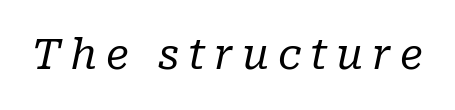
The image shows 42 px regular-weight serif type, italic (leaning right); set unusually wide letter spacing (+0.21 em), not underlined; low stroke contrast and a medium x-height.
